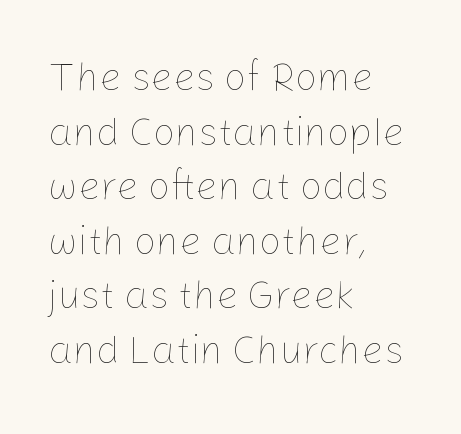
{"italic": "no", "bold": "no", "weight": "thin", "width": "normal", "stroke_contrast": "low", "x_height": "medium", "monospaced": "no", "underline": "no", "align": "left", "line_spacing": "normal", "line_spacing_ratio": 1.4, "letter_spacing": "normal", "letter_spacing_em": 0.0, "glyph_px": 39}
